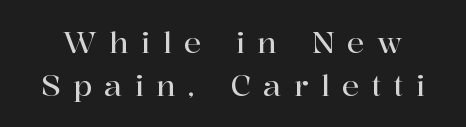
The image shows 29 px serif type, upright; set normal line spacing (1.47x), unusually wide letter spacing (+0.43 em), not underlined; high stroke contrast and a medium x-height.
